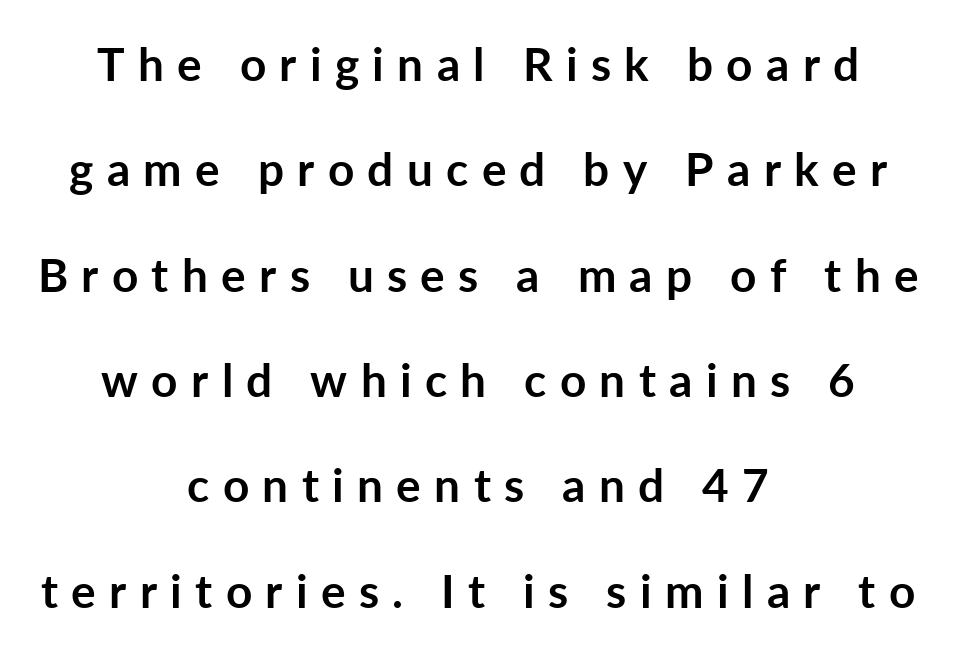
The image shows 46 px semibold sans-serif type, upright; set centered, loose line spacing (2.29x), unusually wide letter spacing (+0.29 em), not underlined; low stroke contrast and a medium x-height.
